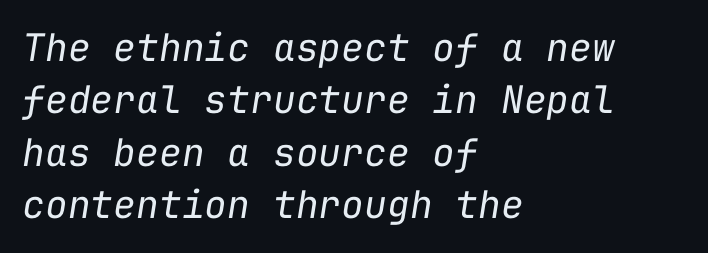
These lines are rendered in a fixed-pitch font. Check under the words: just untouched page. If you drew a ruler down the left edge, every line would touch it. The face used here is rendered with its standard letterfit.
